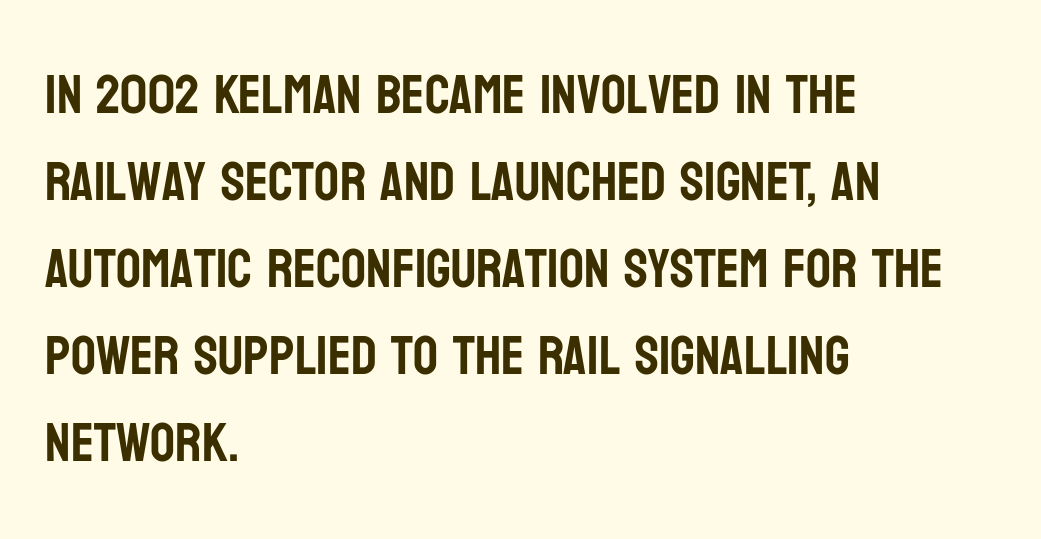
Vertically, the passage feels balanced, rows spaced as you'd expect. Quick note: not italic, upright. The text was rendered using a sans face with plain stroke endings. These lines are set flush left with a ragged right edge. Proportional: the letters do not fall into vertical columns.
